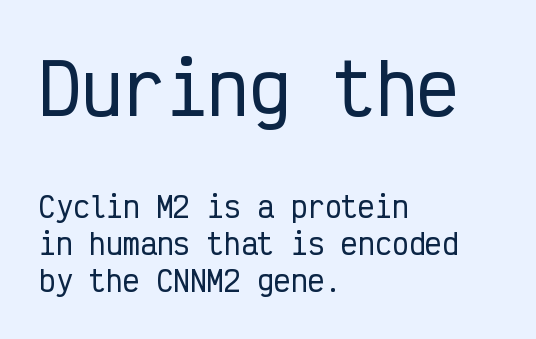
The image shows 70 px condensed sans-serif type, upright, monospaced; set left-aligned, normal line spacing (1.32x), normal letter spacing, not underlined; the first (top) block is 2.5x larger; low stroke contrast and a medium x-height.
